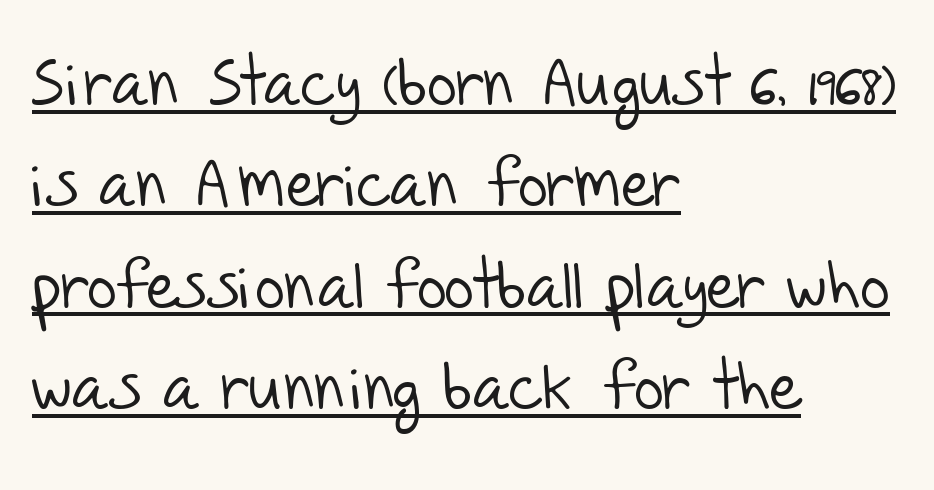
Looks like regular typesetting: each glyph gets only the width it needs. Nothing unusual about the tracking: characters are spaced as the font intends. The rendering uses the underline text-decoration. Font category for this specimen: sans-serif. Layout note: lines flush left.
